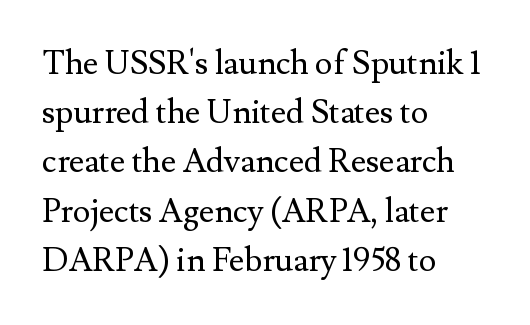
{"serif": "yes", "italic": "no", "bold": "no", "weight": "regular", "width": "normal", "stroke_contrast": "medium", "x_height": "small", "monospaced": "no", "underline": "no", "align": "left", "line_spacing": "normal", "line_spacing_ratio": 1.49, "letter_spacing": "normal", "letter_spacing_em": 0.0, "glyph_px": 33}
